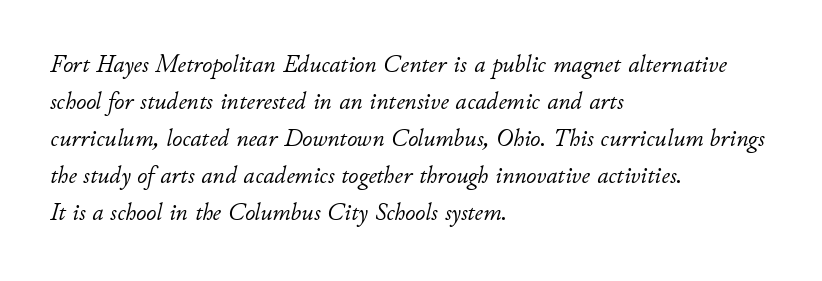
{"italic": "yes", "lean": "right", "slant_degrees": 11, "bold": "no", "underline": "no", "align": "left", "line_spacing": "normal", "line_spacing_ratio": 1.48, "letter_spacing": "normal", "letter_spacing_em": 0.0, "glyph_px": 25}
